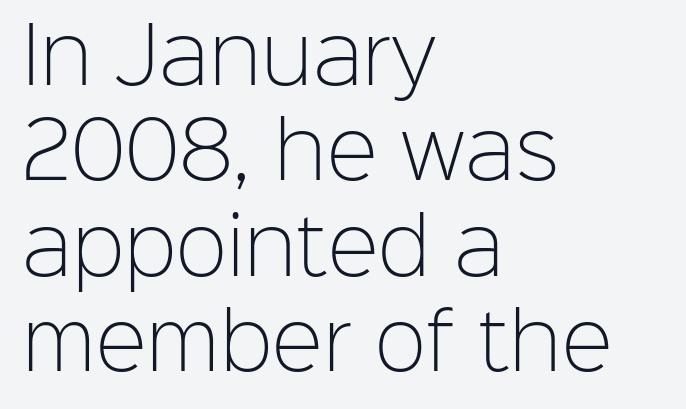
{"serif": "no", "italic": "no", "bold": "no", "weight": "light", "width": "normal", "stroke_contrast": "low", "x_height": "medium", "monospaced": "no", "underline": "no", "align": "left", "line_spacing_ratio": 1.24, "letter_spacing": "normal", "letter_spacing_em": 0.0, "glyph_px": 77}
